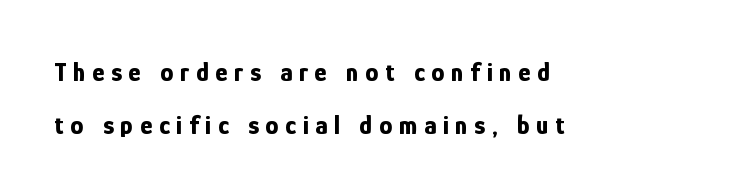
This block would shrink considerably if given ordinary leading; it's expanded now. Substantial extra tracking has been applied to these lines. Compared with an ordinary text face, these strokes are far heavier — a full bold. Posture: vertical.
